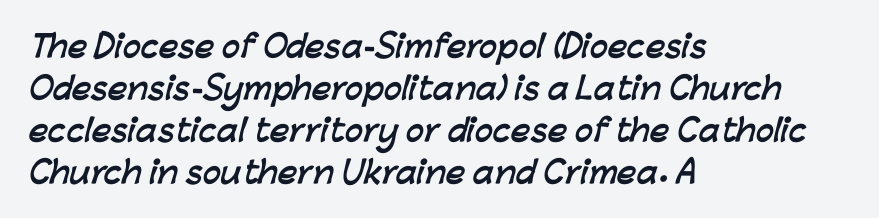
No feet cap the strokes, marking this as sans-serif type. Nothing unusual about the tracking: characters are spaced as the font intends. Line spacing here is normal. This sample has the flowing, uneven cadence of proportional lettering. Look at the stroke-to-counter ratio: heavy, a bold.
